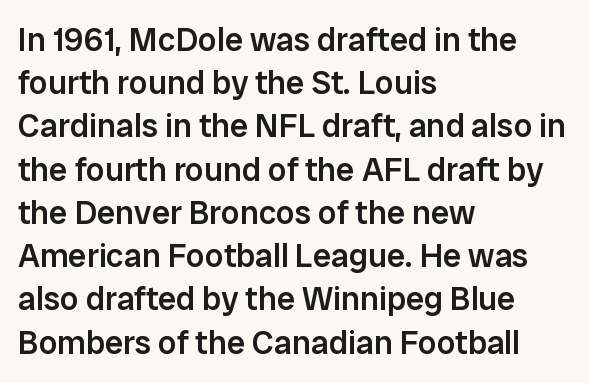
Check under the words: just untouched page. Where is the straight margin? On the left. The vertical gap from one line to the next is medium. Tall strokes in this sample are plumb rather than angled. No extra tracking has been applied to these lines.
